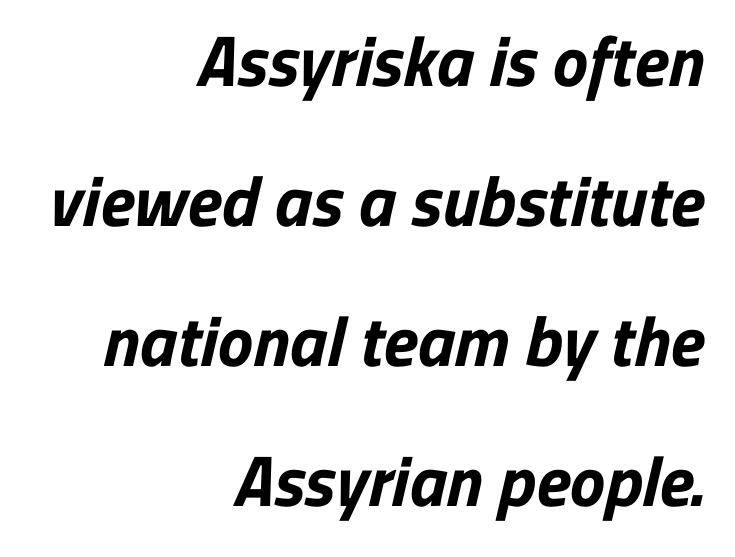
The letters carry no serifs — their stems end cleanly without finishing strokes. The face used here is proportionally spaced, like ordinary book or web type. The gaps between neighbouring characters are ordinary and unremarkable. This block would shrink considerably if given ordinary leading; it's expanded now.
